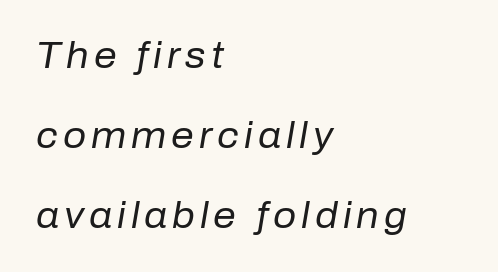
Q: Is the text bold? A: No.
Q: Is the text italic (slanted)? A: Yes, it leans right by about 10 degrees.
Q: Is the text underlined? A: No.
Q: How is the paragraph aligned? A: Left-aligned.
Q: Is the spacing between lines tight, normal or loose? A: Loose.
Q: Width (condensed, normal, or wide)? A: Normal.
Q: Stroke contrast? A: Low.
Q: x-height? A: Medium.
Q: Monospaced? A: No.
